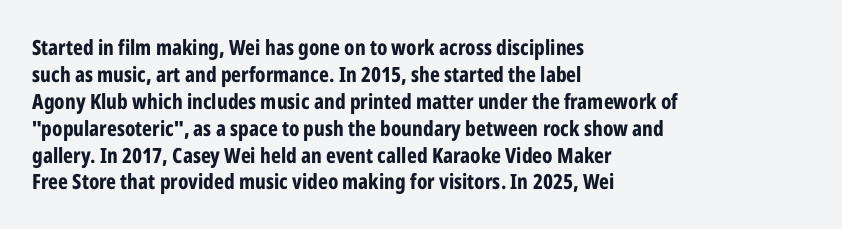
Which margin do the lines hug? The left one — the right edge is uneven. The foot of each line stays bare and open. Strokes here are thick enough to call this a true bold. Does the lettering tilt? It doesn't — this is upright. You could call the tracking neutral — neither tight nor loose. Interline gaps are of average width in this sample.
